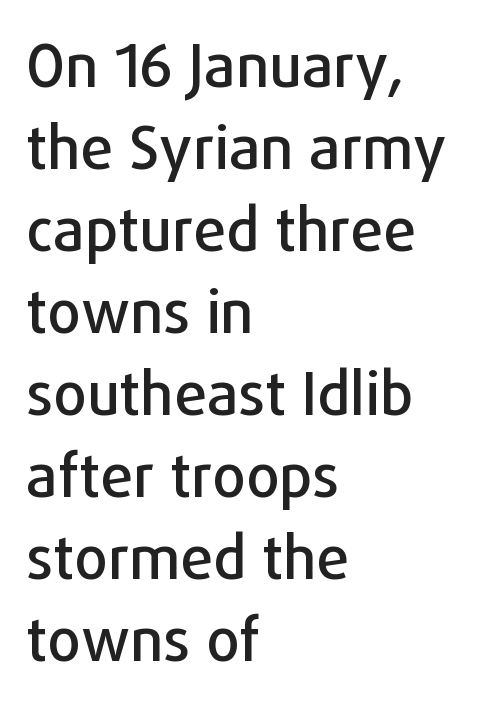
Q: Is the text italic (slanted)? A: No, it is upright.
Q: Is the typeface a serif or a sans-serif typeface? A: Sans-serif.
Q: Is the text underlined? A: No.
Q: How is the paragraph aligned? A: Left-aligned.
Q: Is the spacing between letters normal or unusually wide? A: Normal.
Q: Is the spacing between lines tight, normal or loose? A: Normal.
Q: Width (condensed, normal, or wide)? A: Normal.
Q: Stroke contrast? A: Low.
Q: x-height? A: Medium.
Q: Monospaced? A: No.
